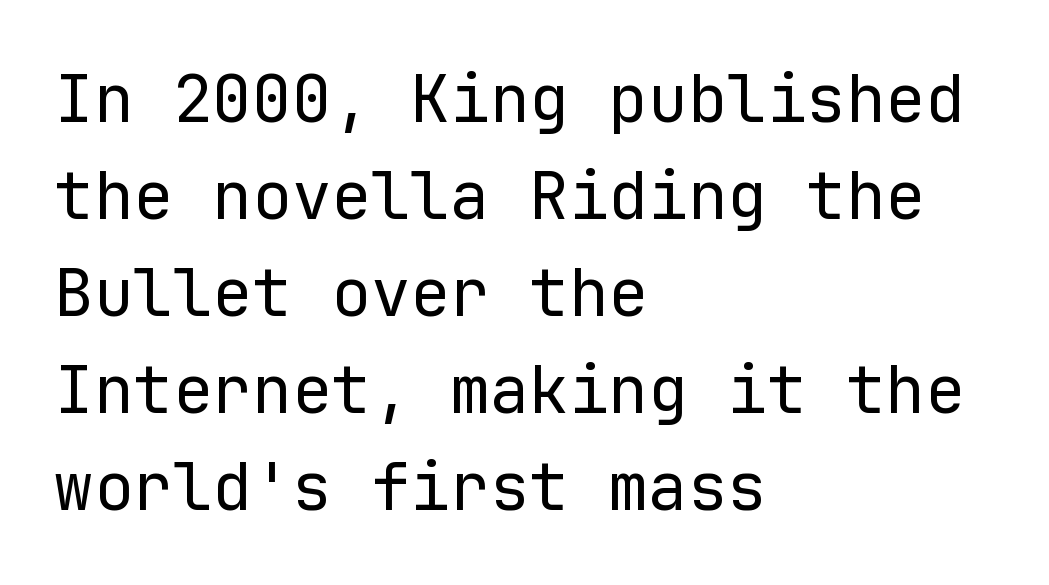
Q: Is the text bold? A: No.
Q: Is the text italic (slanted)? A: No, it is upright.
Q: Is the typeface a serif or a sans-serif typeface? A: Sans-serif.
Q: Is the text underlined? A: No.
Q: How is the paragraph aligned? A: Left-aligned.
Q: Is the spacing between letters normal or unusually wide? A: Normal.
Q: Is the spacing between lines tight, normal or loose? A: Normal.
Q: Width (condensed, normal, or wide)? A: Normal.
Q: Stroke contrast? A: Low.
Q: x-height? A: Medium.
Q: Monospaced? A: Yes.
